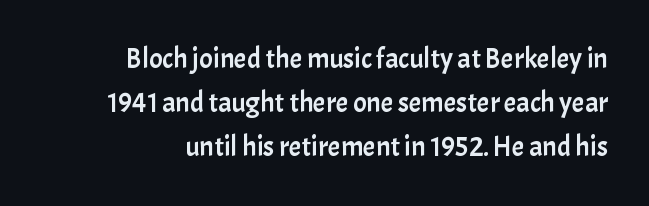
Every stem runs plumb, perpendicular to the baseline. The letterforms sit shoulder to shoulder at normal distance. You could not count columns in this text — the font is proportionally spaced. The passage shown is not underscored anywhere.
